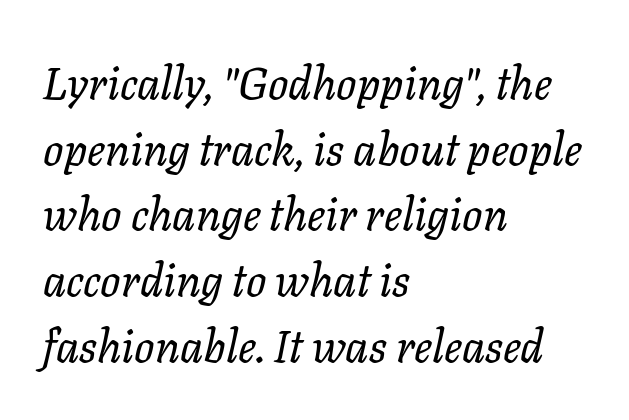
The image shows 45 px regular-weight type, italic (leaning right); set left-aligned, normal line spacing (1.46x), normal letter spacing, not underlined; low stroke contrast and a medium x-height.
